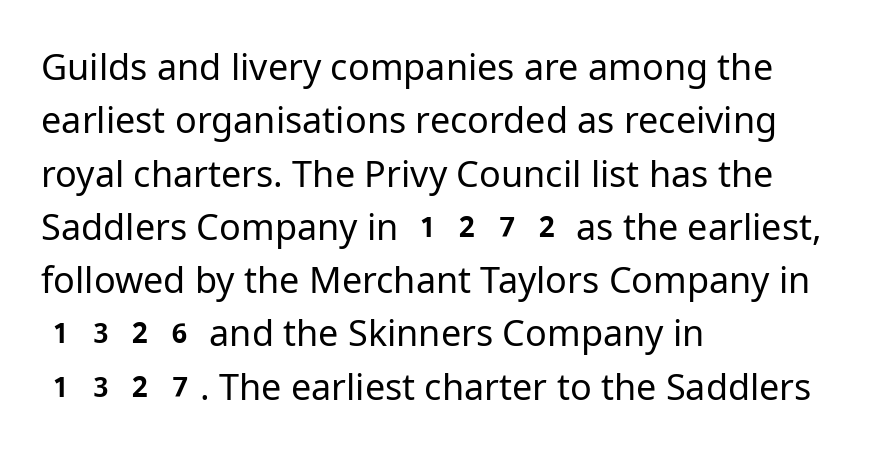
{"serif": "no", "italic": "no", "bold": "no", "weight": "regular", "width": "normal", "stroke_contrast": "low", "x_height": "medium", "monospaced": "no", "underline": "no", "align": "left", "line_spacing": "normal", "line_spacing_ratio": 1.48, "letter_spacing": "normal", "letter_spacing_em": 0.0, "glyph_px": 36}
